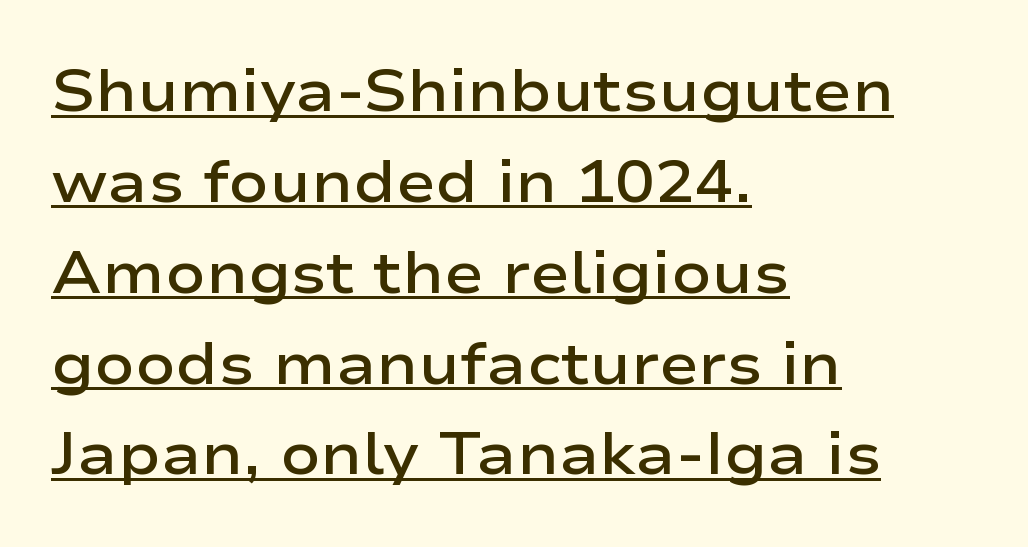
The image shows 59 px semibold, wide sans-serif type, upright; set left-aligned, normal line spacing (1.54x), normal letter spacing, underlined; low stroke contrast and a medium x-height.
